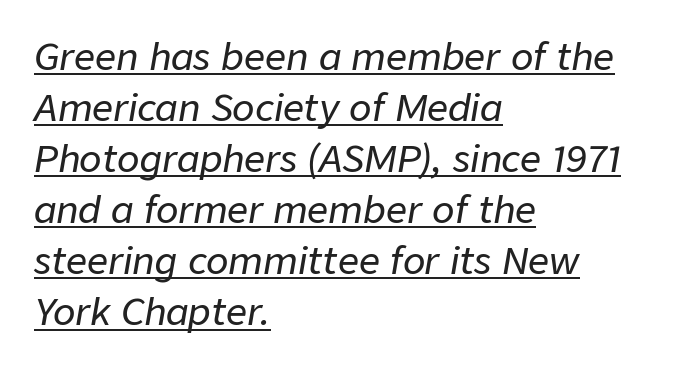
Honestly, the underline is the first thing you notice here. It's the slanting kind of type. Summary of vertical rhythm: regular, with standard interline spacing. Caption: multi-line text, flush left, ragged right. Spacing verdict: proportional, widths tailored to each character. Look at the tracking — it's just the regular setting, nothing added.
